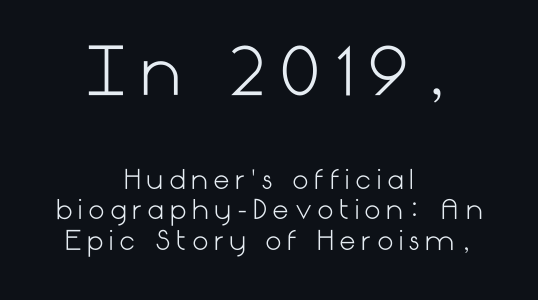
{"serif": "no", "italic": "no", "bold": "no", "weight": "light", "width": "normal", "stroke_contrast": "low", "x_height": "medium", "underline": "no", "align": "center", "line_spacing_ratio": 1.18, "letter_spacing": "wide", "letter_spacing_em": 0.21, "larger_block": "first", "size_ratio": 2.46, "glyph_px": 64}
